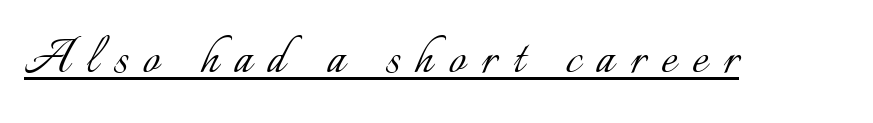
{"bold": "no", "weight": "light", "width": "normal", "stroke_contrast": "low", "x_height": "small", "monospaced": "no", "underline": "yes", "letter_spacing": "wide", "letter_spacing_em": 0.27, "glyph_px": 59}
